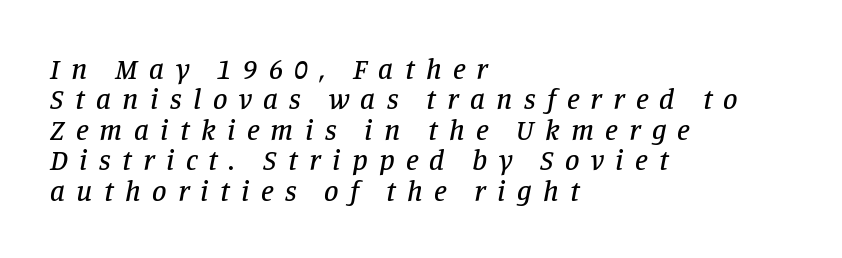
The image shows 29 px serif type, italic (leaning right); set left-aligned, tight line spacing (1.05x), unusually wide letter spacing (+0.39 em), not underlined; low stroke contrast and a large x-height.
